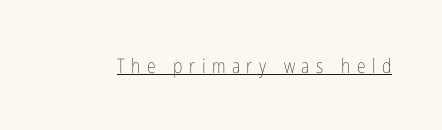
Check the space under the baseline: a stroke is drawn there. A typesetter would call this heavily tracked-out type. Characters remain perfectly vertical along every line. Weight: in the light-to-regular range.
